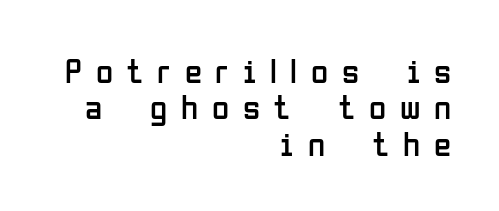
{"serif": "no", "italic": "no", "bold": "no", "weight": "regular", "width": "condensed", "stroke_contrast": "low", "x_height": "medium", "monospaced": "no", "underline": "no", "align": "right", "line_spacing": "tight", "line_spacing_ratio": 1.04, "letter_spacing": "wide", "letter_spacing_em": 0.39, "glyph_px": 35}
